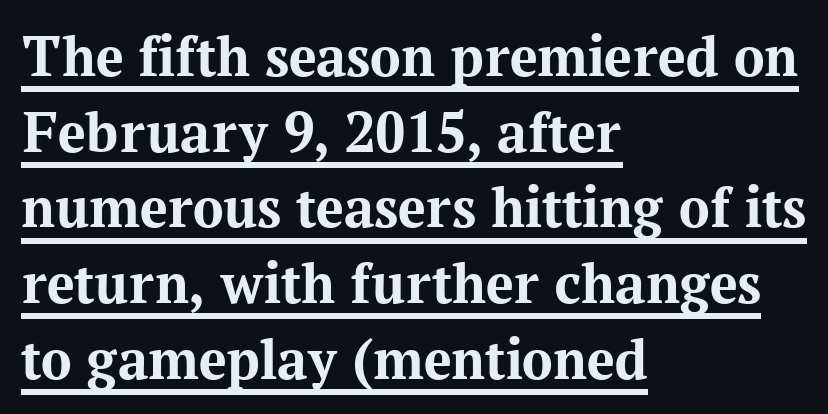
The image shows 61 px bold serif type, upright; set left-aligned, line spacing 1.24x, normal letter spacing, underlined; medium stroke contrast and a medium x-height.
